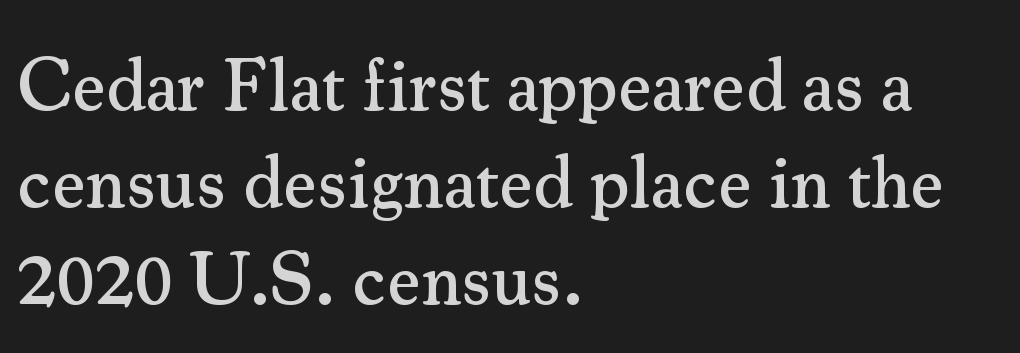
The letters advance in unequal steps, a hallmark of proportional type. Does the lettering tilt? It doesn't — this is upright. How would I describe the line gaps? Plain and ordinary. Reading down the block, your eye returns to a fixed left position each line. The space beneath each line is pristine and unruled.
